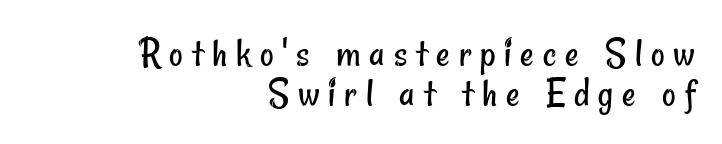
Q: Is the text bold? A: No.
Q: Is the typeface a serif or a sans-serif typeface? A: Sans-serif.
Q: Is the text underlined? A: No.
Q: How is the paragraph aligned? A: Right-aligned.
Q: Is the spacing between letters normal or unusually wide? A: Unusually wide.
Q: Is the spacing between lines tight, normal or loose? A: Tight.
Q: Width (condensed, normal, or wide)? A: Condensed.
Q: Stroke contrast? A: Low.
Q: x-height? A: Small.
Q: Monospaced? A: No.
